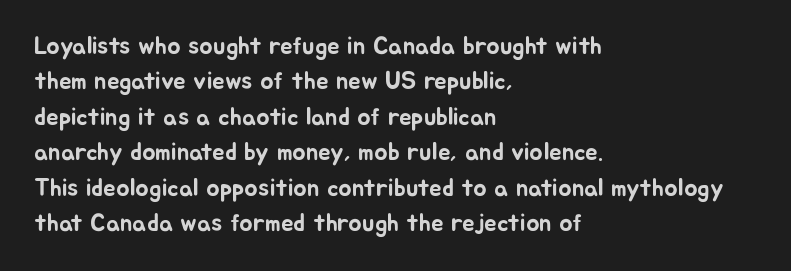
The image shows 25 px text type, upright; set left-aligned, normal line spacing (1.42x), normal letter spacing, not underlined.
